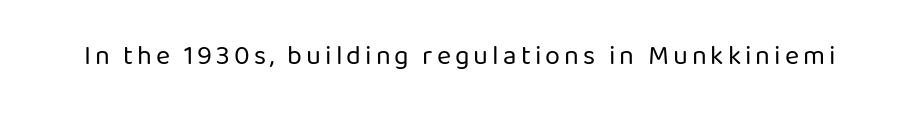
{"italic": "no", "bold": "no", "underline": "no", "glyph_px": 27}
